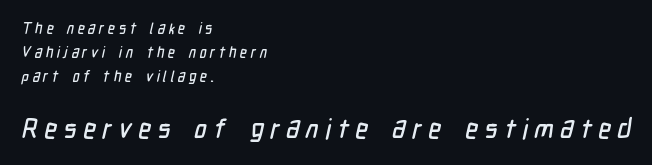
Q: Is the text underlined? A: No.
Q: How is the paragraph aligned? A: Left-aligned.
Q: Is the spacing between letters normal or unusually wide? A: Unusually wide.
Q: Is the spacing between lines tight, normal or loose? A: Normal.
Q: Which block of text is set in a larger size, the first (top) or the second (bottom)? A: The second (bottom) one.
